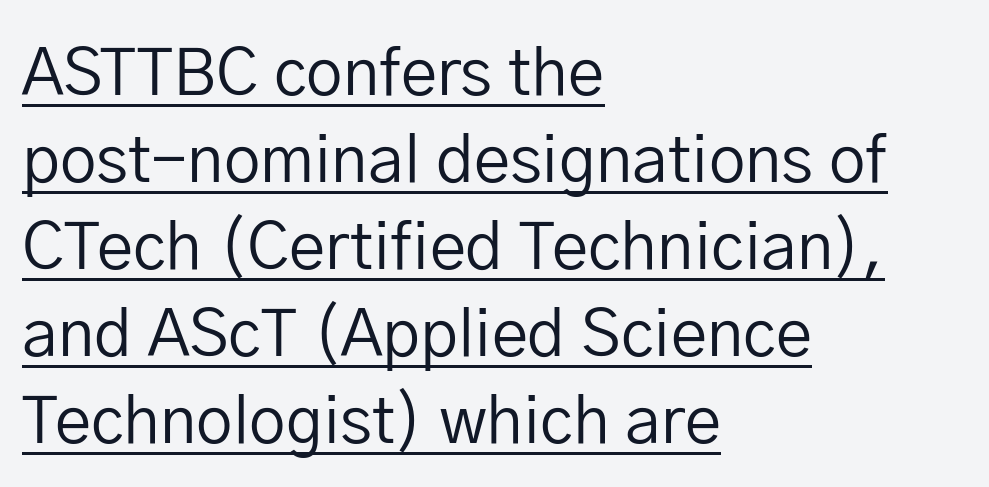
{"serif": "no", "italic": "no", "bold": "no", "weight": "regular", "width": "normal", "stroke_contrast": "low", "x_height": "medium", "monospaced": "no", "underline": "yes", "align": "left", "line_spacing": "normal", "line_spacing_ratio": 1.34, "letter_spacing": "normal", "letter_spacing_em": 0.0, "glyph_px": 65}
